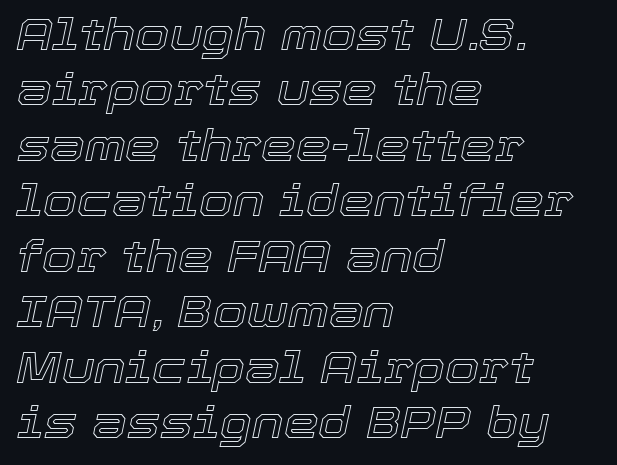
{"italic": "yes", "lean": "right", "slant_degrees": 12, "width": "normal", "x_height": "medium", "monospaced": "no", "underline": "no", "align": "left", "line_spacing": "normal", "line_spacing_ratio": 1.26, "letter_spacing": "normal", "letter_spacing_em": 0.0, "glyph_px": 44}
